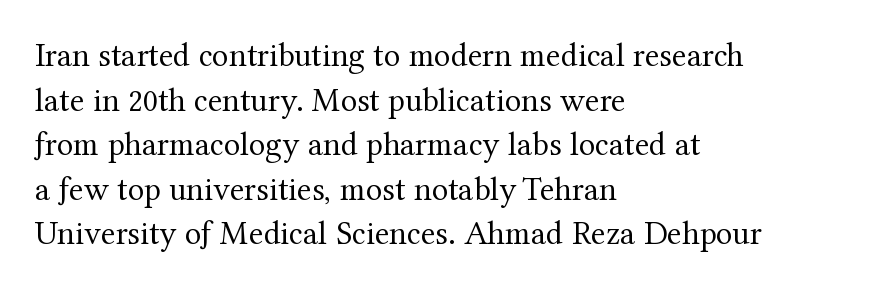
{"serif": "yes", "italic": "no", "bold": "no", "weight": "regular", "width": "normal", "stroke_contrast": "medium", "x_height": "medium", "monospaced": "no", "underline": "no", "align": "left", "line_spacing": "normal", "line_spacing_ratio": 1.31, "letter_spacing": "normal", "letter_spacing_em": 0.0, "glyph_px": 34}
